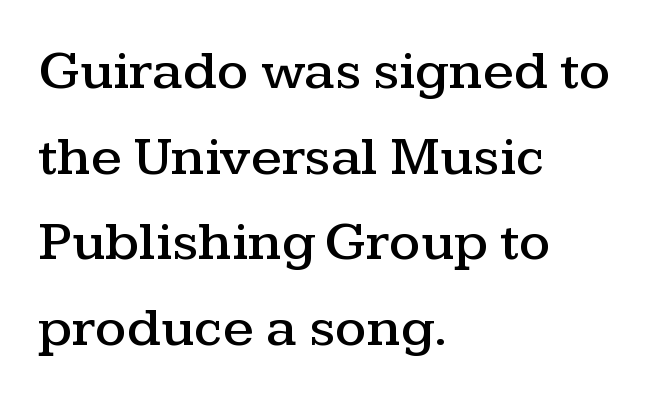
Q: Is the text italic (slanted)? A: No, it is upright.
Q: Is the typeface a serif or a sans-serif typeface? A: Serif.
Q: Is the text underlined? A: No.
Q: How is the paragraph aligned? A: Left-aligned.
Q: Is the spacing between letters normal or unusually wide? A: Normal.
Q: Is the spacing between lines tight, normal or loose? A: Normal.
Q: Width (condensed, normal, or wide)? A: Wide.
Q: Stroke contrast? A: Medium.
Q: x-height? A: Medium.
Q: Monospaced? A: No.
